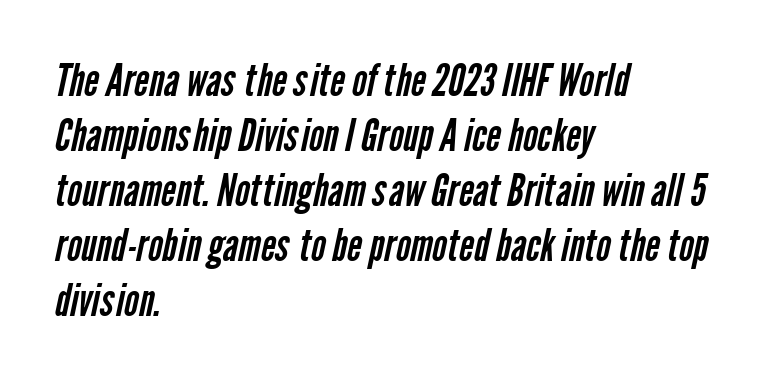
Q: Is the text bold? A: No.
Q: Is the typeface a serif or a sans-serif typeface? A: Sans-serif.
Q: Is the text underlined? A: No.
Q: How is the paragraph aligned? A: Left-aligned.
Q: Is the spacing between letters normal or unusually wide? A: Normal.
Q: Width (condensed, normal, or wide)? A: Condensed.
Q: Stroke contrast? A: Low.
Q: x-height? A: Medium.
Q: Monospaced? A: No.
